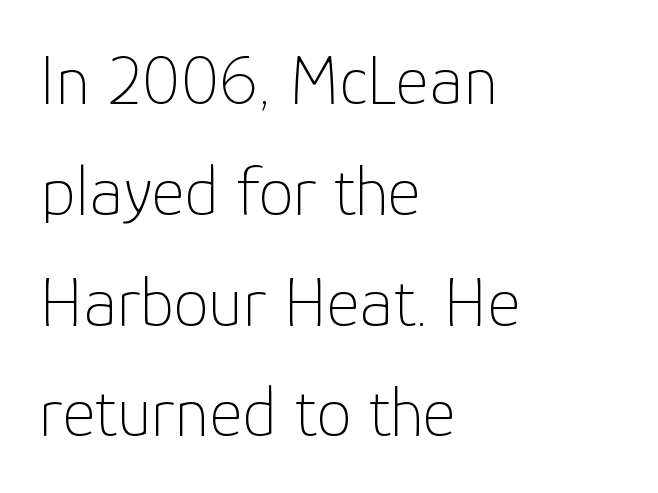
{"serif": "no", "italic": "no", "bold": "no", "weight": "thin", "width": "normal", "stroke_contrast": "low", "x_height": "medium", "monospaced": "no", "underline": "no", "align": "left", "line_spacing": "normal", "line_spacing_ratio": 1.56, "letter_spacing": "normal", "letter_spacing_em": 0.0, "glyph_px": 71}
